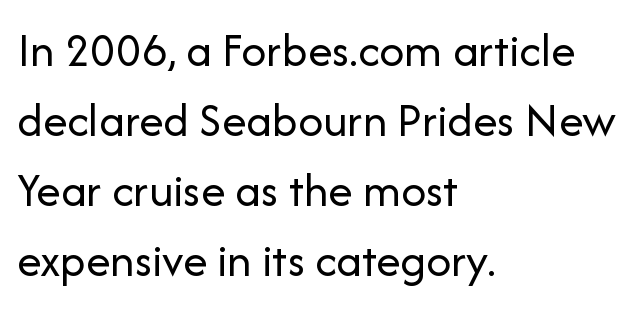
Q: Is the text bold? A: No.
Q: Is the text italic (slanted)? A: No, it is upright.
Q: Is the typeface a serif or a sans-serif typeface? A: Sans-serif.
Q: Is the text underlined? A: No.
Q: How is the paragraph aligned? A: Left-aligned.
Q: Is the spacing between letters normal or unusually wide? A: Normal.
Q: Is the spacing between lines tight, normal or loose? A: Normal.
Q: Width (condensed, normal, or wide)? A: Normal.
Q: Stroke contrast? A: Low.
Q: x-height? A: Medium.
Q: Monospaced? A: No.
